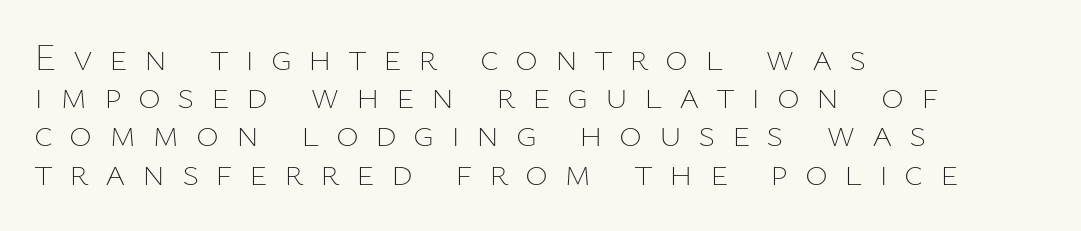
The image shows 39 px thin type, upright; set left-aligned, tight line spacing (0.98x), unusually wide letter spacing (+0.42 em), not underlined; low stroke contrast and a medium x-height.
